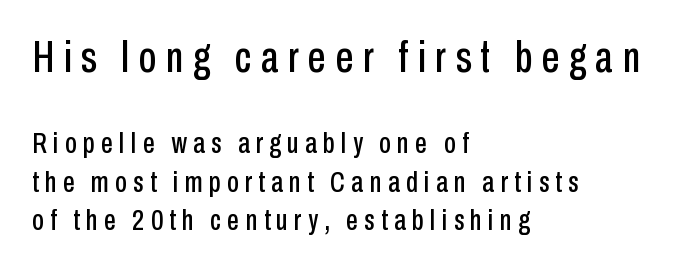
The image shows 45 px condensed sans-serif type, upright; set left-aligned, normal line spacing (1.29x), unusually wide letter spacing (+0.21 em), not underlined; the first (top) block is 1.5x larger; low stroke contrast and a medium x-height.
